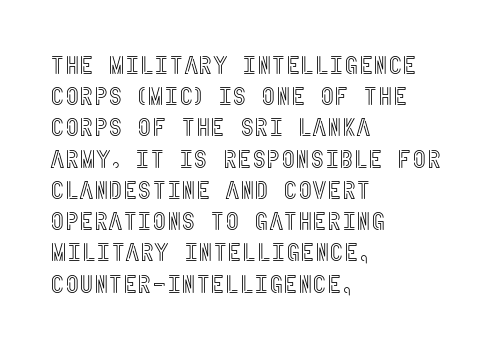
Q: Is the text italic (slanted)? A: No, it is upright.
Q: Is the text underlined? A: No.
Q: How is the paragraph aligned? A: Left-aligned.
Q: Is the spacing between letters normal or unusually wide? A: Normal.
Q: Is the spacing between lines tight, normal or loose? A: Normal.
